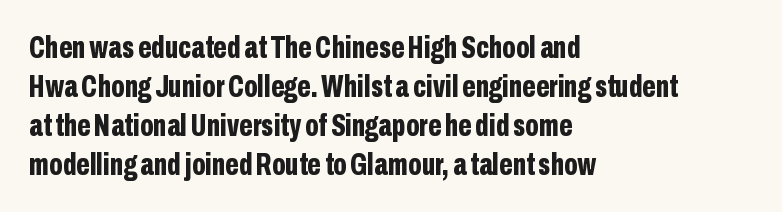
Q: Is the text bold? A: Yes.
Q: Is the text italic (slanted)? A: No, it is upright.
Q: Is the typeface a serif or a sans-serif typeface? A: Sans-serif.
Q: Is the text underlined? A: No.
Q: How is the paragraph aligned? A: Left-aligned.
Q: Is the spacing between letters normal or unusually wide? A: Normal.
Q: Width (condensed, normal, or wide)? A: Condensed.
Q: Stroke contrast? A: Low.
Q: x-height? A: Medium.
Q: Monospaced? A: No.
